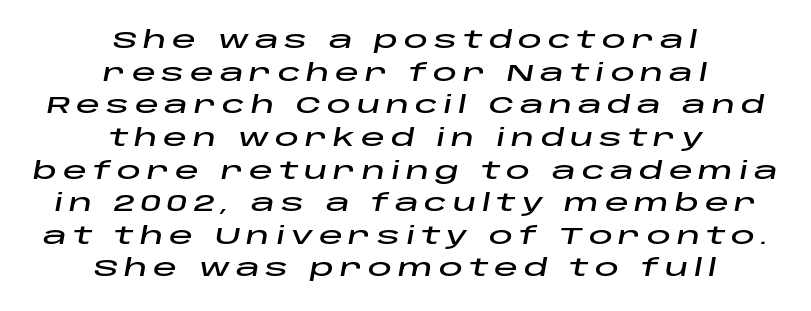
The image shows 24 px text type, italic (leaning right); set centered, normal line spacing (1.36x), unusually wide letter spacing (+0.24 em), not underlined.
